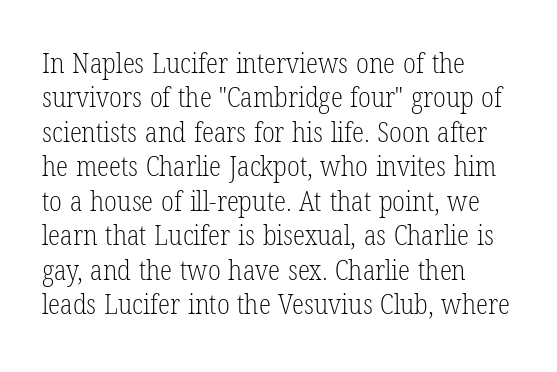
The image shows 28 px light, condensed serif type, upright; set left-aligned, line spacing 1.23x, normal letter spacing, not underlined; low stroke contrast and a medium x-height.
